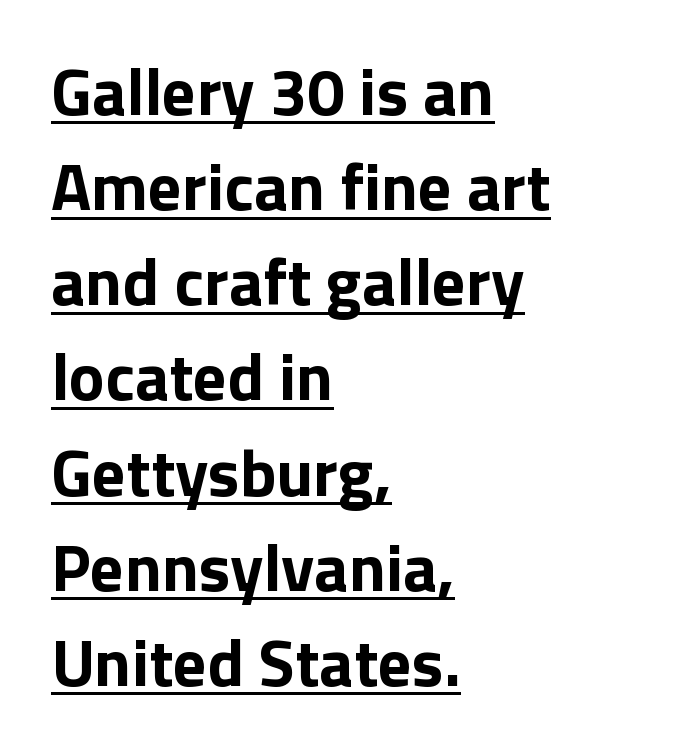
The image shows 67 px bold sans-serif type, upright; set left-aligned, normal line spacing (1.42x), normal letter spacing, underlined; low stroke contrast and a medium x-height.
